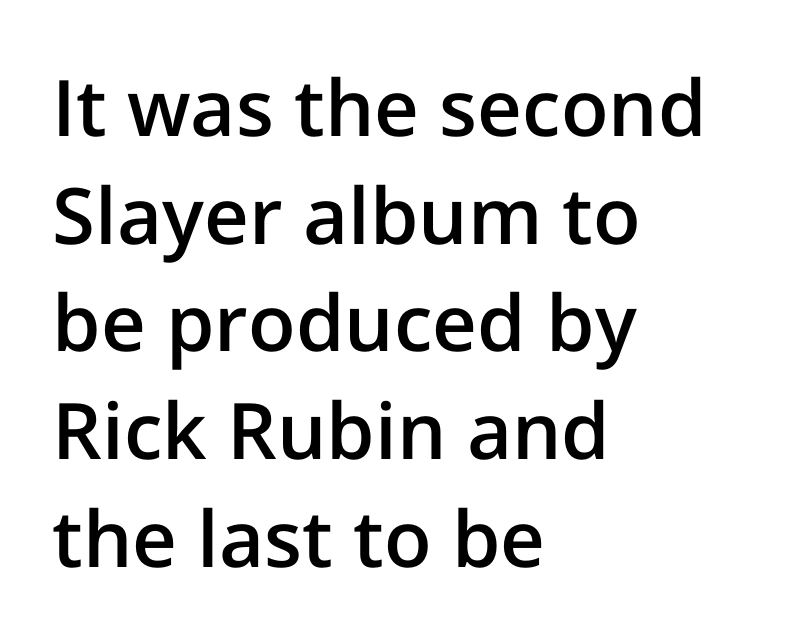
{"serif": "no", "italic": "no", "bold": "semi", "weight": "semibold", "width": "normal", "stroke_contrast": "low", "x_height": "medium", "monospaced": "no", "underline": "no", "align": "left", "line_spacing": "normal", "line_spacing_ratio": 1.38, "letter_spacing": "normal", "letter_spacing_em": 0.0, "glyph_px": 78}
